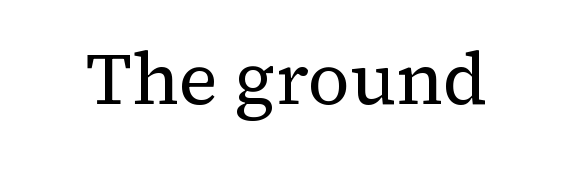
The space directly below the letters is spotless. Characters follow at the spacing the type designer built in. I'd call this a serif setting — the letters wear small feet. Posture: vertical. Bold? No — there's no thickening of the strokes. This sample has the flowing, uneven cadence of proportional lettering.
